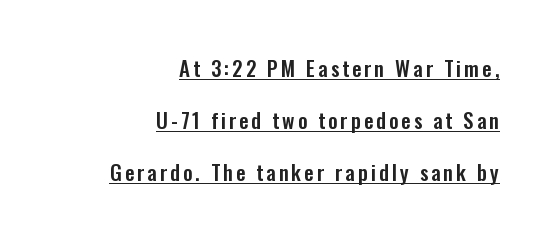
Q: Is the text italic (slanted)? A: No, it is upright.
Q: Is the text underlined? A: Yes.
Q: How is the paragraph aligned? A: Right-aligned.
Q: Is the spacing between lines tight, normal or loose? A: Loose.
